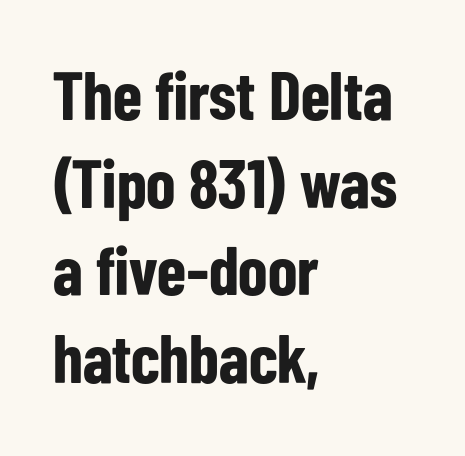
Q: Is the text bold? A: Yes.
Q: Is the text italic (slanted)? A: No, it is upright.
Q: Is the typeface a serif or a sans-serif typeface? A: Sans-serif.
Q: Is the text underlined? A: No.
Q: How is the paragraph aligned? A: Left-aligned.
Q: Is the spacing between letters normal or unusually wide? A: Normal.
Q: Is the spacing between lines tight, normal or loose? A: Normal.
Q: Width (condensed, normal, or wide)? A: Condensed.
Q: Stroke contrast? A: Low.
Q: x-height? A: Medium.
Q: Monospaced? A: No.
